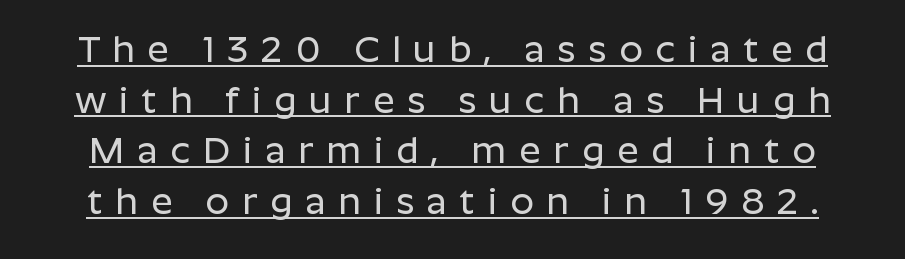
Q: Is the text italic (slanted)? A: No, it is upright.
Q: Is the typeface a serif or a sans-serif typeface? A: Sans-serif.
Q: Is the text underlined? A: Yes.
Q: Is the spacing between letters normal or unusually wide? A: Unusually wide.
Q: Is the spacing between lines tight, normal or loose? A: Normal.
Q: Width (condensed, normal, or wide)? A: Normal.
Q: Stroke contrast? A: Low.
Q: x-height? A: Medium.
Q: Monospaced? A: No.
